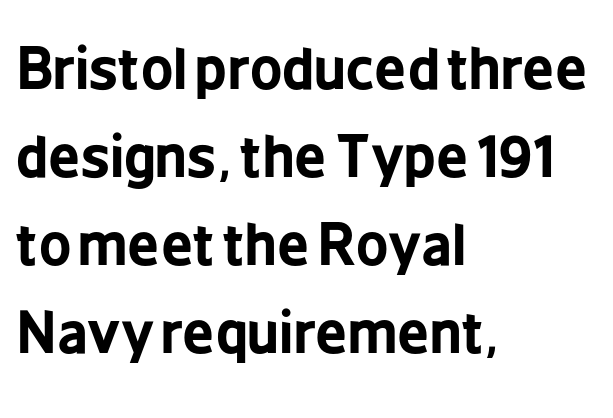
The image shows 56 px bold, condensed sans-serif type, upright; set left-aligned, normal line spacing (1.57x), normal letter spacing, not underlined; low stroke contrast and a medium x-height.
